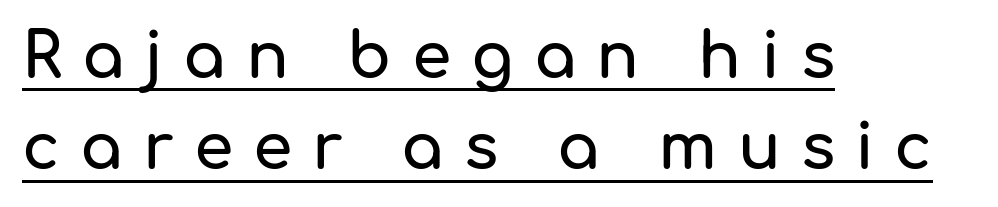
The image shows 63 px sans-serif type, upright; set left-aligned, normal line spacing (1.45x), unusually wide letter spacing (+0.32 em), underlined; low stroke contrast and a medium x-height.
